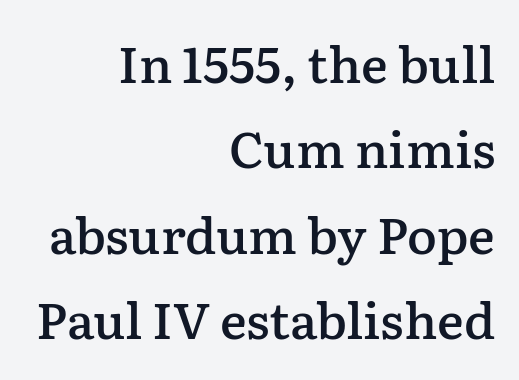
{"serif": "yes", "italic": "no", "bold": "semi", "weight": "semibold", "width": "normal", "stroke_contrast": "low", "x_height": "medium", "monospaced": "no", "underline": "no", "align": "right", "line_spacing_ratio": 1.71, "letter_spacing": "normal", "letter_spacing_em": 0.0, "glyph_px": 50}
